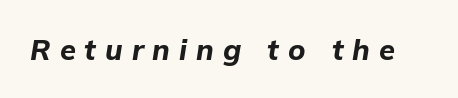
Spacing between characters has been opened up far beyond the box default. Looking at the ascenders, they clearly lean. The rendering uses natural spacing where letterforms have individual widths. The words here are not underlined. Each glyph is drawn with heavy, bold strokes.
